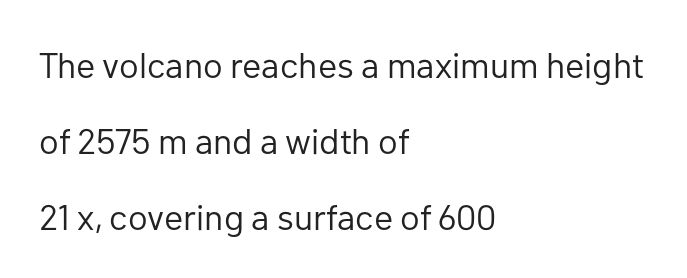
{"serif": "no", "italic": "no", "bold": "no", "weight": "regular", "width": "normal", "stroke_contrast": "low", "x_height": "medium", "monospaced": "no", "underline": "no", "align": "left", "line_spacing": "loose", "line_spacing_ratio": 2.11, "letter_spacing": "normal", "letter_spacing_em": 0.0, "glyph_px": 36}
